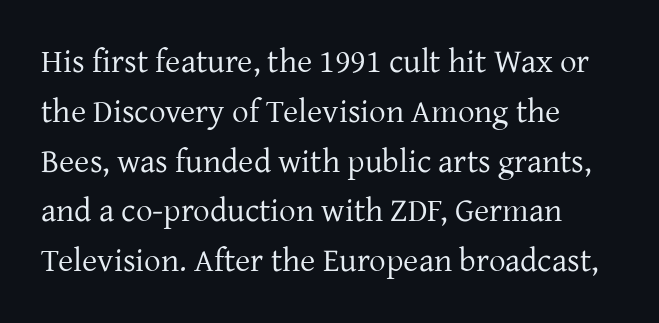
There is no visible air inserted between adjacent glyphs. The letters carry serifs — small finishing strokes at the ends of their stems. Upright lettering throughout. Baseline-to-baseline distance is the conventional proportion of letter height.
